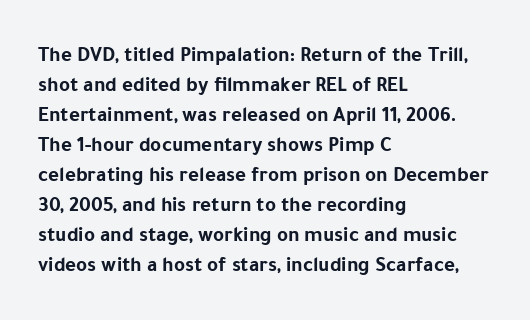
The font's upright variant was chosen for this text. These lines keep a tight, regular rhythm from letter to letter. Notice how thick the strokes are: this is what a full bold looks like. These lines sit exactly where default settings would place them.
